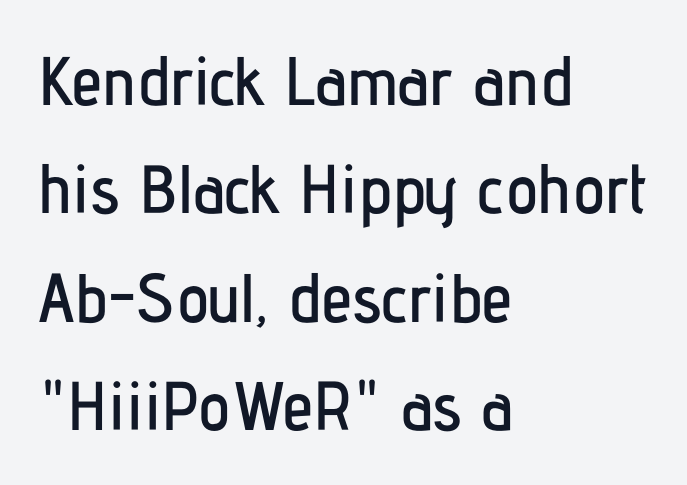
Q: Is the text italic (slanted)? A: No, it is upright.
Q: Is the typeface a serif or a sans-serif typeface? A: Sans-serif.
Q: Is the text underlined? A: No.
Q: How is the paragraph aligned? A: Left-aligned.
Q: Is the spacing between letters normal or unusually wide? A: Normal.
Q: Is the spacing between lines tight, normal or loose? A: Normal.
Q: Width (condensed, normal, or wide)? A: Condensed.
Q: Stroke contrast? A: Low.
Q: x-height? A: Medium.
Q: Monospaced? A: No.
